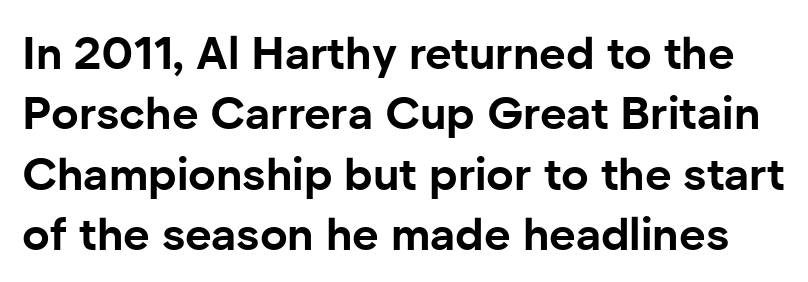
The rendering uses natural spacing where letterforms have individual widths. Every letter is thick-stroked: bold, no question. In terms of posture, this sample is upright. Nobody drew a line under any word here. Grotesque or geometric, the face here clearly has no serifs. Look at the tracking — it's just the regular setting, nothing added.
